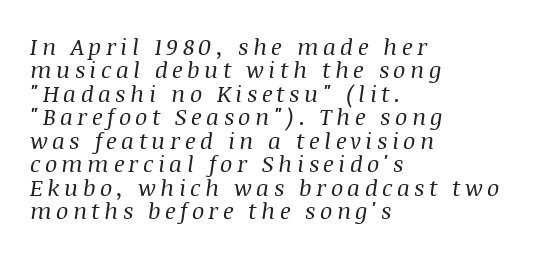
The image shows 23 px text type, italic (leaning right); set left-aligned, tight line spacing (1.02x), not underlined.
